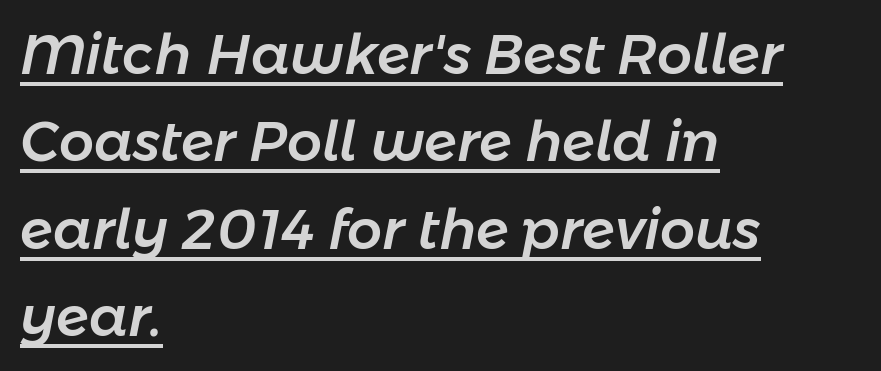
{"italic": "yes", "lean": "right", "slant_degrees": 11, "width": "normal", "stroke_contrast": "low", "x_height": "medium", "monospaced": "no", "underline": "yes", "align": "left", "line_spacing": "normal", "line_spacing_ratio": 1.59, "letter_spacing": "normal", "letter_spacing_em": 0.0, "glyph_px": 55}
